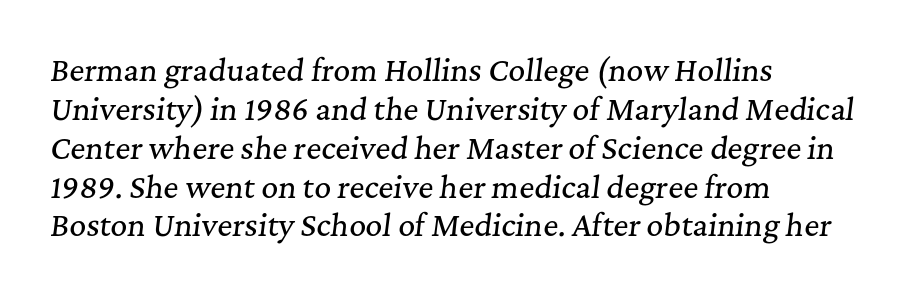
The image shows 29 px serif type, italic (leaning right); set left-aligned, normal line spacing (1.34x), normal letter spacing, not underlined; medium stroke contrast and a medium x-height.
